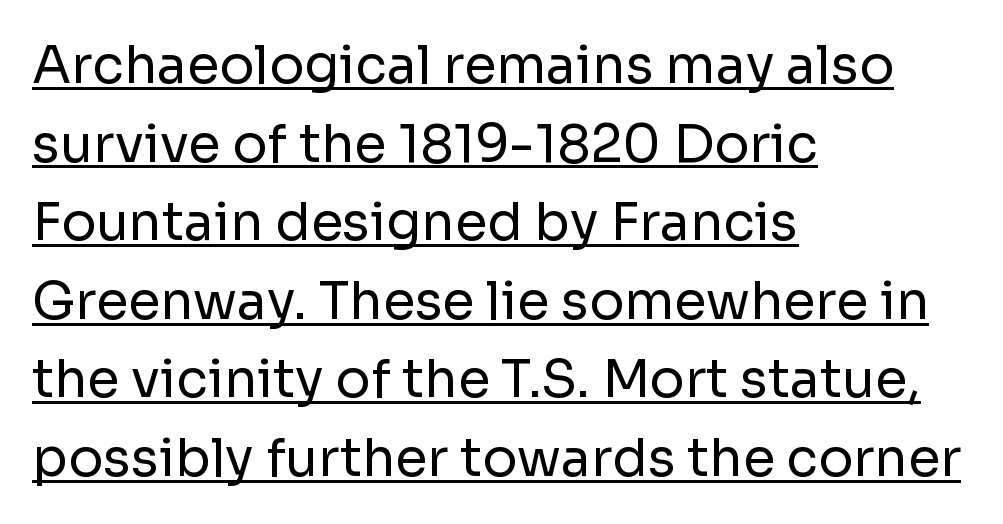
Q: Is the text bold? A: No.
Q: Is the text italic (slanted)? A: No, it is upright.
Q: Is the typeface a serif or a sans-serif typeface? A: Sans-serif.
Q: Is the text underlined? A: Yes.
Q: How is the paragraph aligned? A: Left-aligned.
Q: Is the spacing between letters normal or unusually wide? A: Normal.
Q: Is the spacing between lines tight, normal or loose? A: Normal.
Q: Width (condensed, normal, or wide)? A: Normal.
Q: Stroke contrast? A: Low.
Q: x-height? A: Medium.
Q: Monospaced? A: No.
